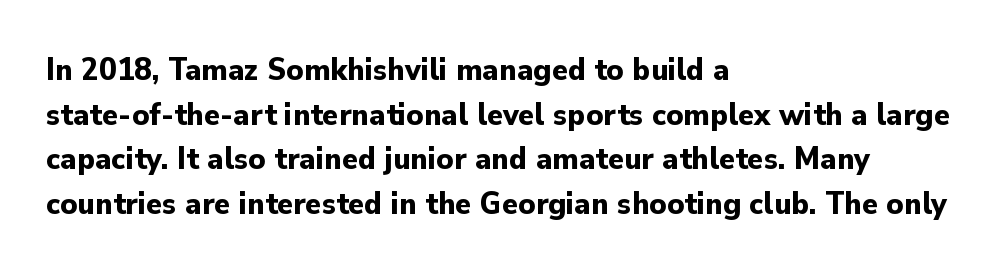
The image shows 33 px bold sans-serif type, upright; set left-aligned, normal line spacing (1.35x), normal letter spacing, not underlined; low stroke contrast and a small x-height.
